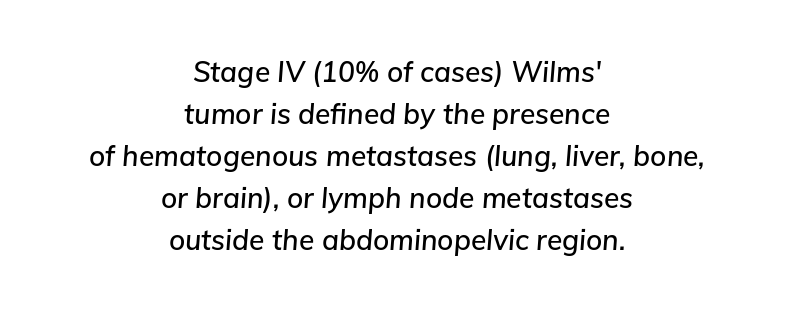
{"italic": "yes", "lean": "right", "slant_degrees": 5, "width": "normal", "stroke_contrast": "low", "x_height": "medium", "monospaced": "no", "underline": "no", "align": "center", "line_spacing": "normal", "line_spacing_ratio": 1.5, "letter_spacing": "normal", "letter_spacing_em": 0.0, "glyph_px": 28}
